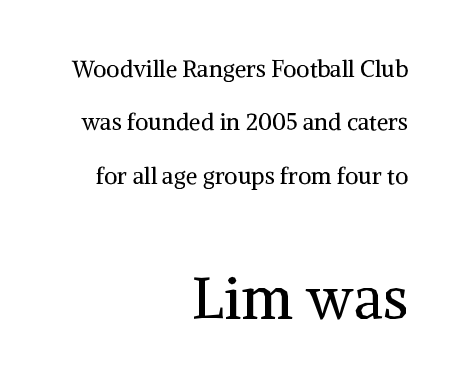
{"serif": "yes", "italic": "no", "bold": "no", "weight": "regular", "width": "normal", "stroke_contrast": "medium", "x_height": "medium", "monospaced": "no", "underline": "no", "align": "right", "line_spacing": "loose", "line_spacing_ratio": 2.32, "letter_spacing": "normal", "letter_spacing_em": 0.0, "larger_block": "second", "size_ratio": 2.52, "glyph_px": 58}
